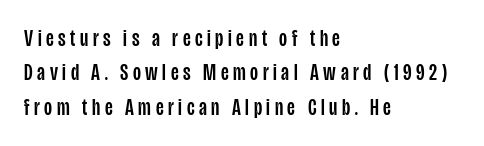
The image shows 23 px text type, upright; set left-aligned, normal line spacing (1.5x), unusually wide letter spacing (+0.2 em), not underlined.
